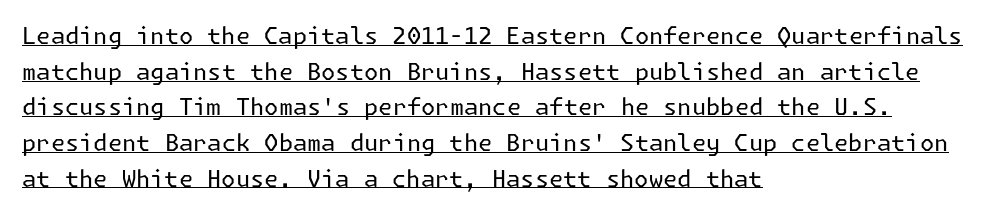
{"italic": "no", "bold": "no", "underline": "yes", "align": "left", "line_spacing": "normal", "line_spacing_ratio": 1.55, "letter_spacing": "normal", "letter_spacing_em": 0.0, "glyph_px": 23}
